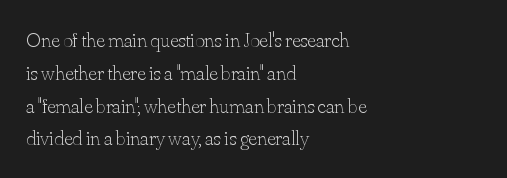
Upright lettering throughout. The rows are spaced the way most documents space them. These lines stack with their left ends in a neat column. The space beneath each line is pristine and unruled. This sample uses plain, unmodified letter spacing. Stem width sits at or under what a default text font uses.
